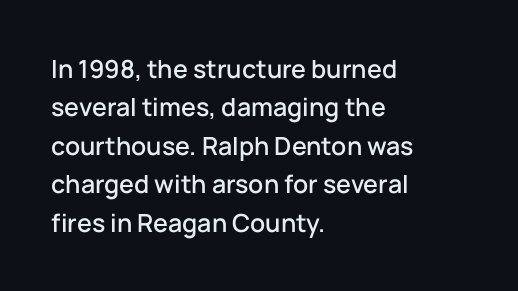
These lines stack with their left ends in a neat column. This is the regular roman posture of the typeface. Leading matches the norm, producing a regular column. No extra tracking has been applied to these lines. Type without underlining.
